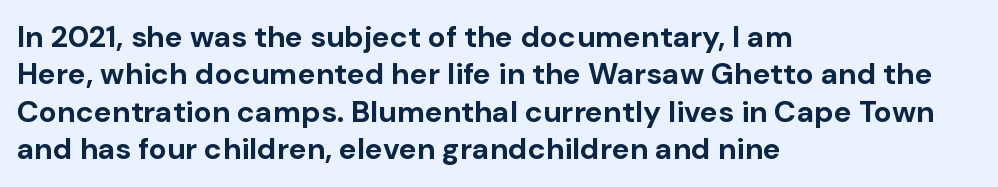
No extra tracking has been applied to these lines. Quick note: not italic, upright. Students, this is bold: see how much ink each stroke carries. Glance below the letters and you will spot only blank space. The passage shown is typed in a proportional face where columns would drift.
